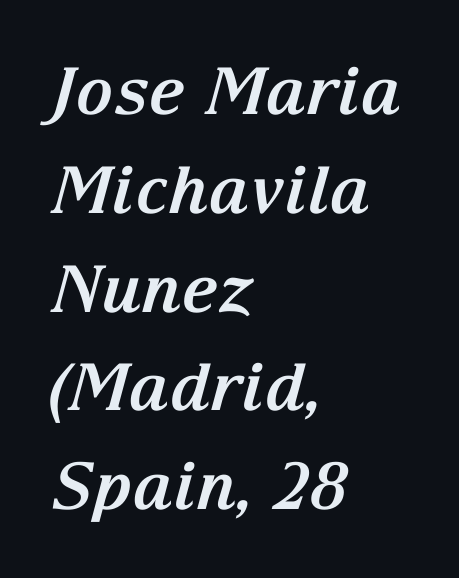
Q: Is the text bold? A: Yes.
Q: Is the text italic (slanted)? A: Yes, it leans right by about 15 degrees.
Q: Is the typeface a serif or a sans-serif typeface? A: Serif.
Q: Is the text underlined? A: No.
Q: How is the paragraph aligned? A: Left-aligned.
Q: Is the spacing between letters normal or unusually wide? A: Normal.
Q: Is the spacing between lines tight, normal or loose? A: Normal.
Q: Width (condensed, normal, or wide)? A: Normal.
Q: Stroke contrast? A: Medium.
Q: x-height? A: Medium.
Q: Monospaced? A: No.
